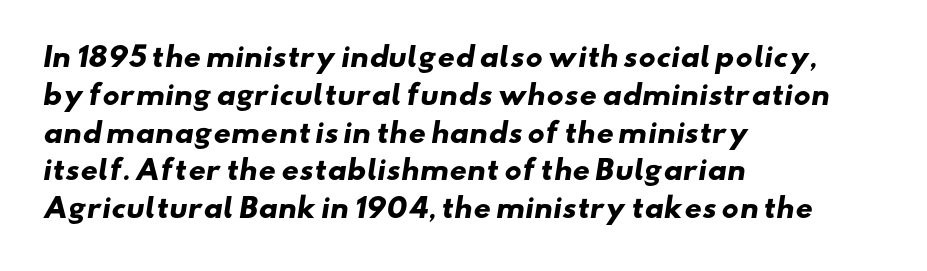
{"bold": "yes", "underline": "no", "align": "left", "line_spacing": "normal", "line_spacing_ratio": 1.4, "letter_spacing": "normal", "letter_spacing_em": 0.0, "glyph_px": 27}
